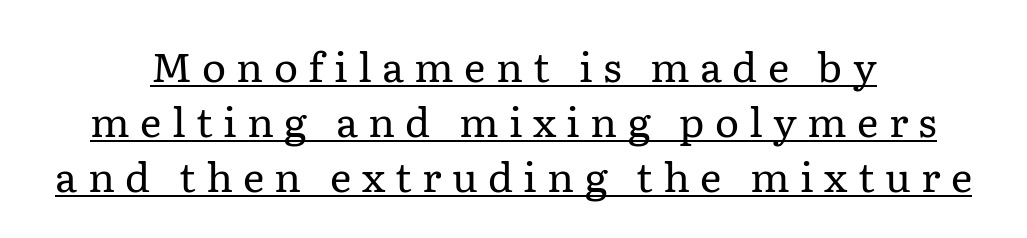
{"serif": "yes", "italic": "no", "bold": "no", "weight": "regular", "width": "normal", "stroke_contrast": "low", "x_height": "medium", "monospaced": "no", "underline": "yes", "align": "center", "line_spacing": "normal", "line_spacing_ratio": 1.34, "letter_spacing": "wide", "letter_spacing_em": 0.25, "glyph_px": 41}
